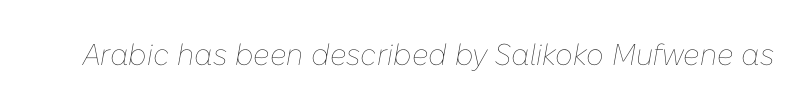
The image shows 30 px thin type, italic (leaning right); set normal letter spacing, not underlined; low stroke contrast and a medium x-height.
